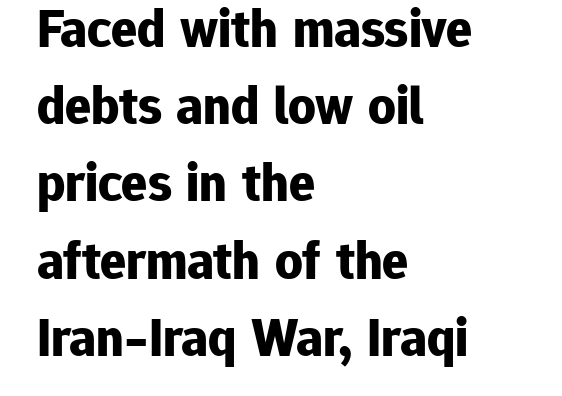
Q: Is the text bold? A: Yes.
Q: Is the text italic (slanted)? A: No, it is upright.
Q: Is the typeface a serif or a sans-serif typeface? A: Sans-serif.
Q: Is the text underlined? A: No.
Q: How is the paragraph aligned? A: Left-aligned.
Q: Is the spacing between letters normal or unusually wide? A: Normal.
Q: Is the spacing between lines tight, normal or loose? A: Normal.
Q: Width (condensed, normal, or wide)? A: Normal.
Q: Stroke contrast? A: Low.
Q: x-height? A: Medium.
Q: Monospaced? A: No.
